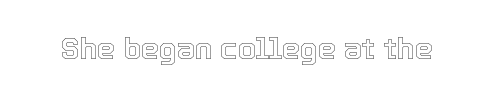
Q: Is the text italic (slanted)? A: No, it is upright.
Q: Is the text underlined? A: No.
Q: Is the spacing between letters normal or unusually wide? A: Normal.
Q: Width (condensed, normal, or wide)? A: Normal.
Q: x-height? A: Medium.
Q: Monospaced? A: No.
